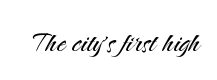
Q: Is the text bold? A: No.
Q: Is the text italic (slanted)? A: Yes.
Q: Is the typeface a serif or a sans-serif typeface? A: Sans-serif.
Q: Is the text underlined? A: No.
Q: Is the spacing between letters normal or unusually wide? A: Normal.
Q: Width (condensed, normal, or wide)? A: Normal.
Q: Stroke contrast? A: Medium.
Q: x-height? A: Small.
Q: Monospaced? A: No.
